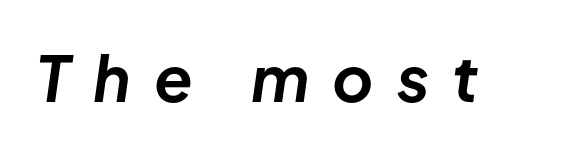
{"italic": "yes", "lean": "right", "slant_degrees": 8, "bold": "yes", "weight": "bold", "width": "normal", "stroke_contrast": "low", "x_height": "medium", "monospaced": "no", "underline": "no", "letter_spacing": "wide", "letter_spacing_em": 0.37, "glyph_px": 63}
